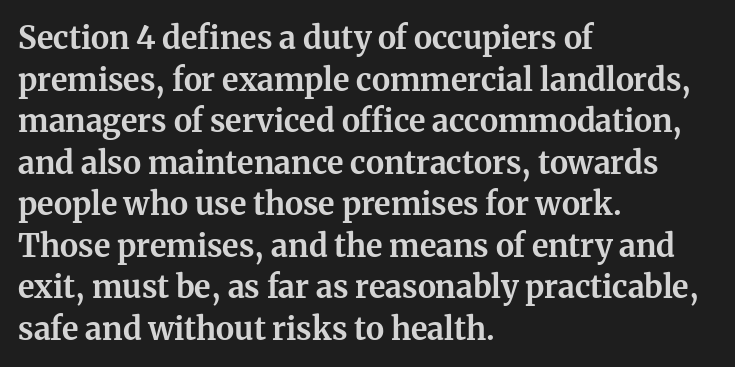
{"serif": "yes", "italic": "no", "bold": "yes", "weight": "bold", "width": "normal", "stroke_contrast": "medium", "x_height": "medium", "monospaced": "no", "underline": "no", "align": "left", "line_spacing": "normal", "line_spacing_ratio": 1.34, "letter_spacing": "normal", "letter_spacing_em": 0.0, "glyph_px": 31}
